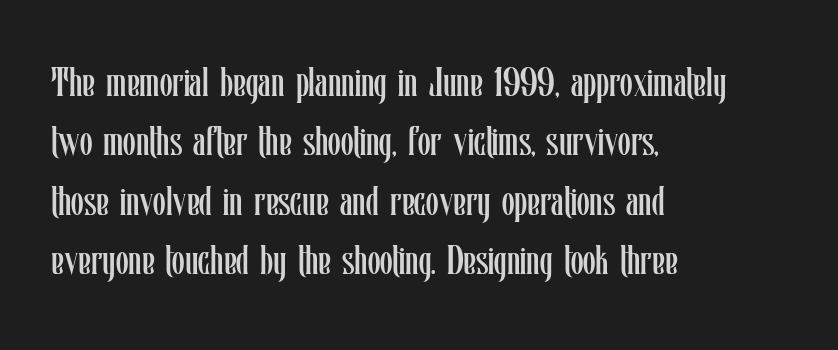
{"italic": "no", "bold": "no", "weight": "regular", "width": "condensed", "stroke_contrast": "low", "x_height": "medium", "monospaced": "no", "underline": "no", "align": "left", "line_spacing": "normal", "line_spacing_ratio": 1.45, "letter_spacing": "normal", "letter_spacing_em": 0.0, "glyph_px": 41}
